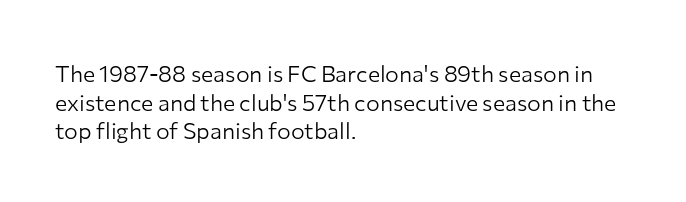
The image shows 23 px text type, upright; set left-aligned, line spacing 1.24x, normal letter spacing, not underlined.
